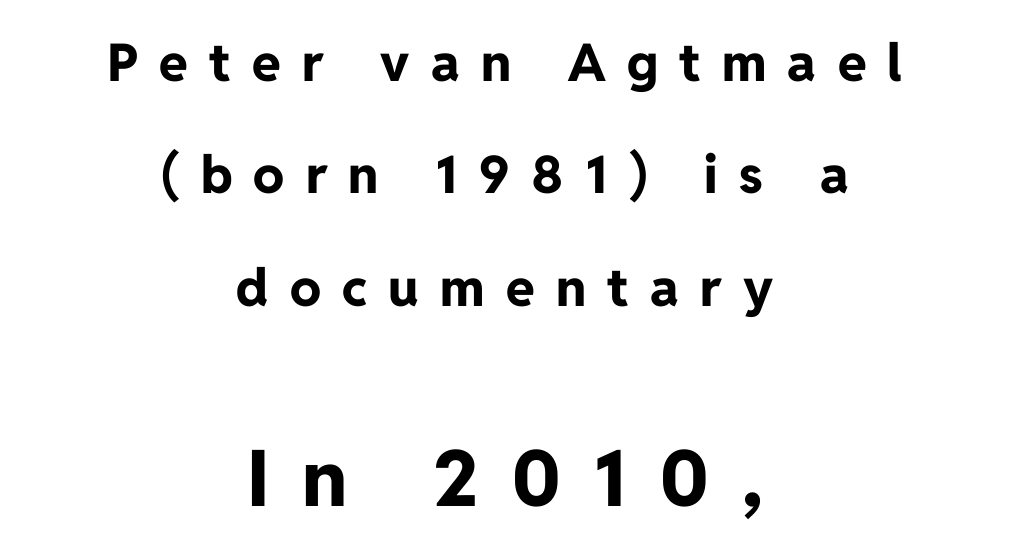
{"serif": "no", "italic": "no", "bold": "yes", "weight": "bold", "width": "normal", "stroke_contrast": "low", "x_height": "medium", "monospaced": "no", "underline": "no", "align": "center", "line_spacing": "loose", "line_spacing_ratio": 2.16, "letter_spacing": "wide", "letter_spacing_em": 0.41, "larger_block": "second", "size_ratio": 1.5, "glyph_px": 78}
